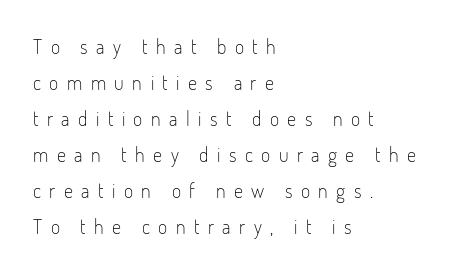
{"italic": "no", "bold": "no", "underline": "no", "align": "left", "line_spacing_ratio": 1.8, "letter_spacing": "wide", "letter_spacing_em": 0.42, "glyph_px": 20}
